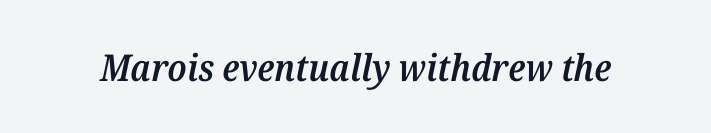
Glyph-to-glyph distance matches everyday printed text. Regarding serifs, this sample has them. Its strokes are somewhat broadened, the hallmark of semibold type. This rendering features lettering with no underline. Think of a printed novel: that variable character pitch is what you see here. A typesetter would mark this as italic.
